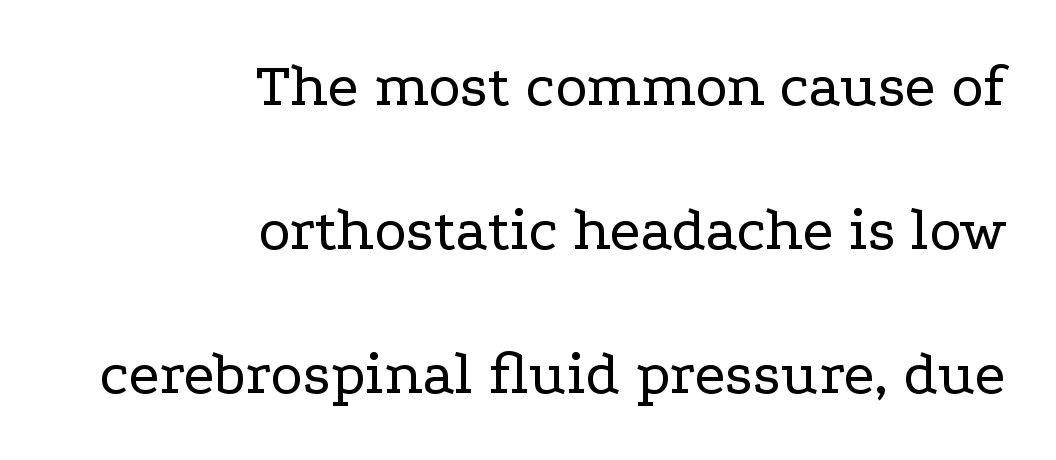
{"serif": "yes", "italic": "no", "bold": "no", "weight": "regular", "width": "wide", "stroke_contrast": "low", "x_height": "medium", "monospaced": "no", "underline": "no", "align": "right", "line_spacing": "loose", "line_spacing_ratio": 2.32, "letter_spacing": "normal", "letter_spacing_em": 0.0, "glyph_px": 62}
